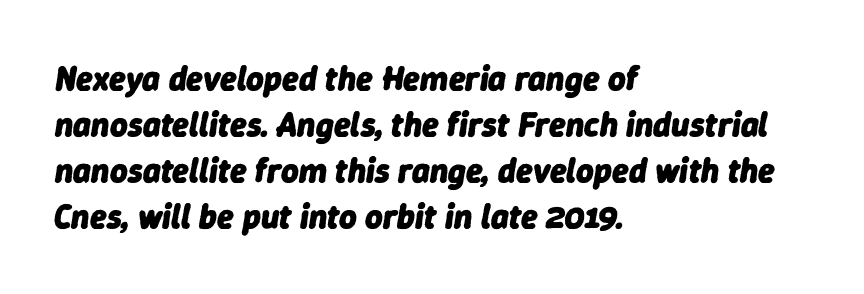
Q: Is the text bold? A: Yes.
Q: Is the text italic (slanted)? A: Yes, it leans right by about 9 degrees.
Q: Is the text underlined? A: No.
Q: How is the paragraph aligned? A: Left-aligned.
Q: Is the spacing between letters normal or unusually wide? A: Normal.
Q: Is the spacing between lines tight, normal or loose? A: Normal.
Q: Width (condensed, normal, or wide)? A: Normal.
Q: Stroke contrast? A: Low.
Q: x-height? A: Medium.
Q: Monospaced? A: No.
